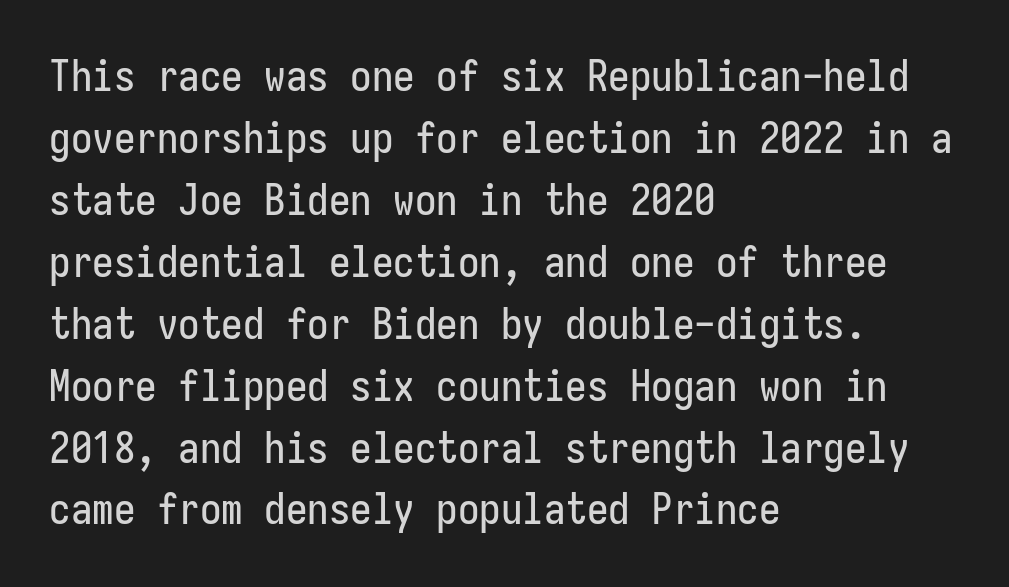
The image shows 43 px condensed sans-serif type, upright; set left-aligned, normal line spacing (1.44x), normal letter spacing, not underlined; low stroke contrast and a medium x-height.
